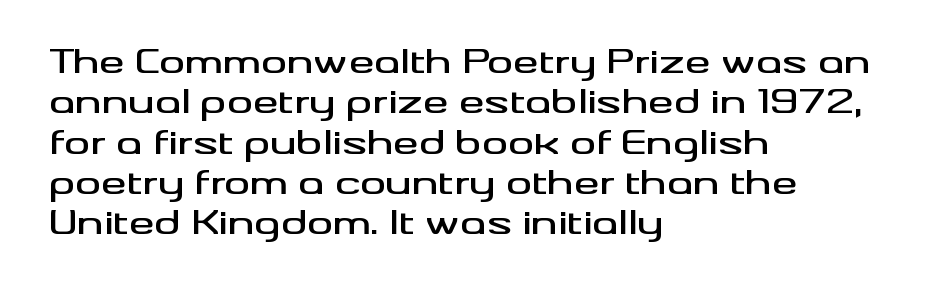
Q: Is the text italic (slanted)? A: No, it is upright.
Q: Is the typeface a serif or a sans-serif typeface? A: Sans-serif.
Q: Is the text underlined? A: No.
Q: How is the paragraph aligned? A: Left-aligned.
Q: Is the spacing between letters normal or unusually wide? A: Normal.
Q: Is the spacing between lines tight, normal or loose? A: Normal.
Q: Width (condensed, normal, or wide)? A: Wide.
Q: Stroke contrast? A: Medium.
Q: x-height? A: Small.
Q: Monospaced? A: No.
